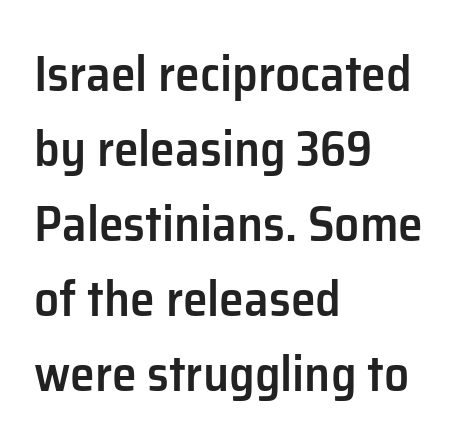
{"serif": "no", "italic": "no", "bold": "semi", "weight": "semibold", "width": "normal", "stroke_contrast": "low", "x_height": "medium", "monospaced": "no", "underline": "no", "align": "left", "line_spacing": "normal", "line_spacing_ratio": 1.5, "letter_spacing": "normal", "letter_spacing_em": 0.0, "glyph_px": 50}
